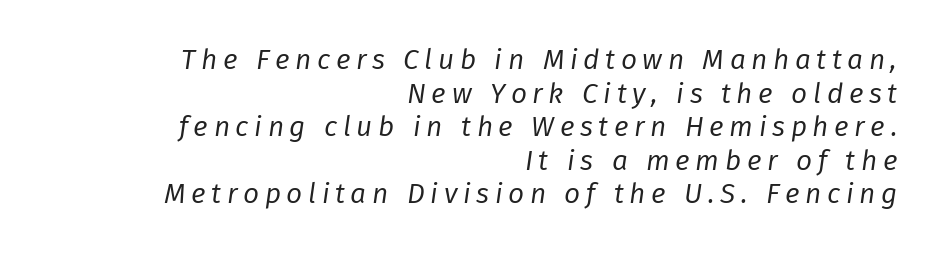
Italic: yes, the glyphs are oblique. Compared with a typical body face, this is equally light or lighter still. Here the glyphs are tracked loosely, breaking word shapes into spaced letters. This rendering uses right alignment, leaving the left contour irregular.
